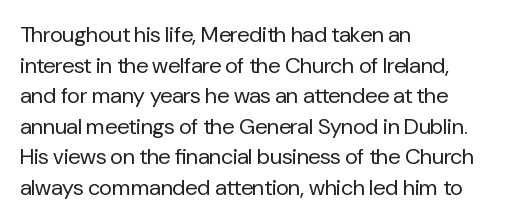
Here the glyphs are tracked normally, forming tight word shapes. This sample keeps an unexceptional amount of space between lines. Every character sits straight up, as roman type does. Each stroke keeps to a modest, everyday thickness or less. This rendering uses left alignment, leaving the right contour irregular. Descenders are the only things crossing below the line.
